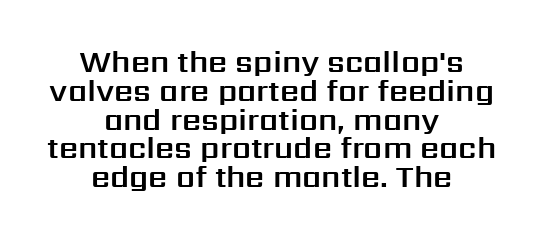
{"serif": "no", "italic": "no", "width": "normal", "stroke_contrast": "medium", "x_height": "medium", "monospaced": "no", "underline": "no", "align": "center", "line_spacing": "tight", "line_spacing_ratio": 0.96, "letter_spacing": "normal", "letter_spacing_em": 0.0, "glyph_px": 30}
